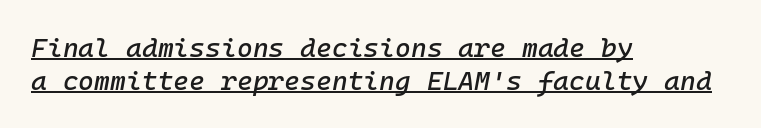
{"italic": "yes", "lean": "right", "slant_degrees": 10, "underline": "yes", "align": "left", "line_spacing_ratio": 1.21, "letter_spacing": "normal", "letter_spacing_em": 0.0, "glyph_px": 27}
